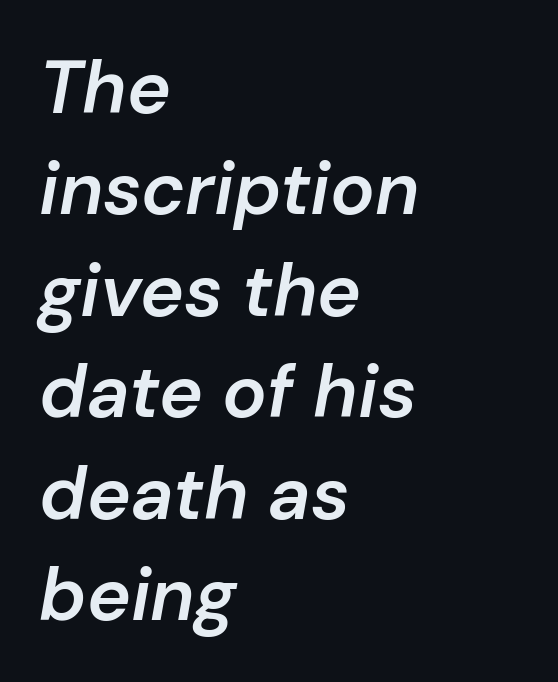
The image shows 74 px semibold type, italic (leaning right); set left-aligned, normal line spacing (1.37x), normal letter spacing, not underlined; low stroke contrast and a medium x-height.
